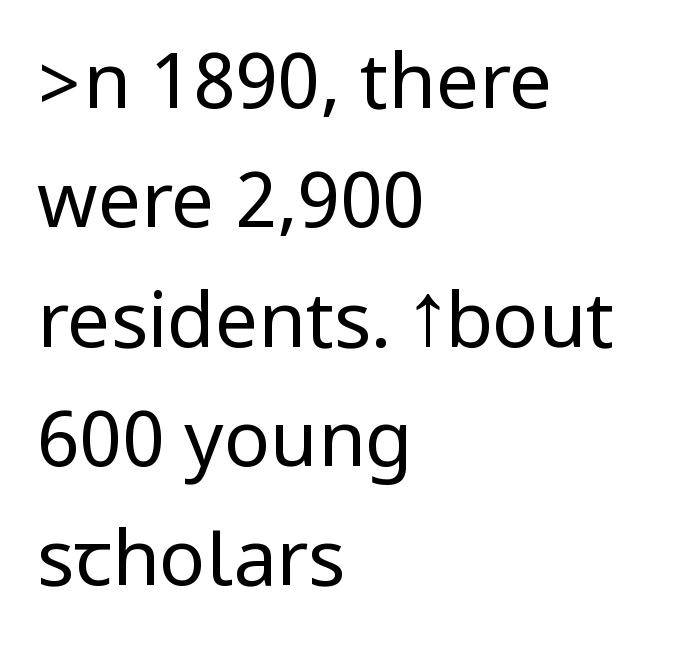
{"serif": "no", "italic": "no", "bold": "no", "weight": "regular", "width": "condensed", "stroke_contrast": "low", "underline": "no", "align": "left", "line_spacing": "normal", "line_spacing_ratio": 1.55, "letter_spacing": "normal", "letter_spacing_em": 0.0, "glyph_px": 77}
